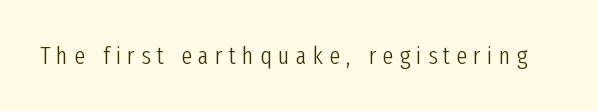
Q: Is the text bold? A: No.
Q: Is the text italic (slanted)? A: No, it is upright.
Q: Is the text underlined? A: No.
Q: Is the spacing between letters normal or unusually wide? A: Unusually wide.
